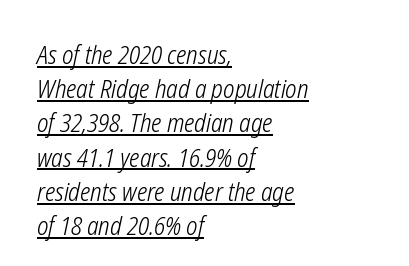
The image shows 25 px text type, italic (leaning right); set left-aligned, normal line spacing (1.37x), normal letter spacing, underlined.
